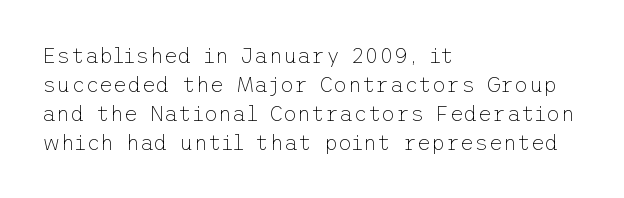
{"italic": "no", "bold": "no", "underline": "no", "align": "left", "line_spacing": "normal", "line_spacing_ratio": 1.32, "letter_spacing": "normal", "letter_spacing_em": 0.0, "glyph_px": 22}
